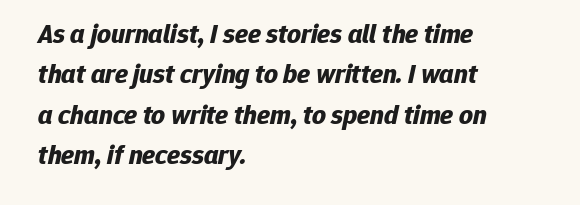
{"italic": "yes", "lean": "right", "slant_degrees": 12, "bold": "yes", "underline": "no", "align": "left", "line_spacing": "normal", "line_spacing_ratio": 1.5, "letter_spacing": "normal", "letter_spacing_em": 0.0, "glyph_px": 27}
